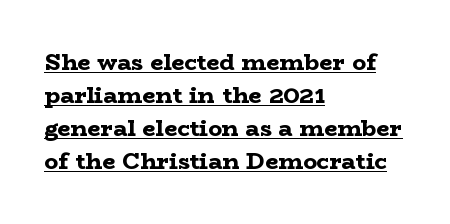
{"italic": "no", "bold": "yes", "underline": "yes", "align": "left", "line_spacing": "normal", "line_spacing_ratio": 1.44, "letter_spacing": "normal", "letter_spacing_em": 0.0, "glyph_px": 23}
